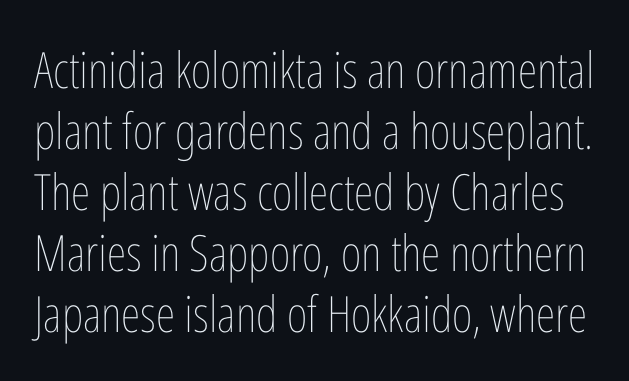
{"italic": "no", "bold": "no", "weight": "thin", "width": "condensed", "stroke_contrast": "low", "x_height": "medium", "monospaced": "no", "underline": "no", "line_spacing_ratio": 1.22, "letter_spacing": "normal", "letter_spacing_em": 0.0, "glyph_px": 50}
